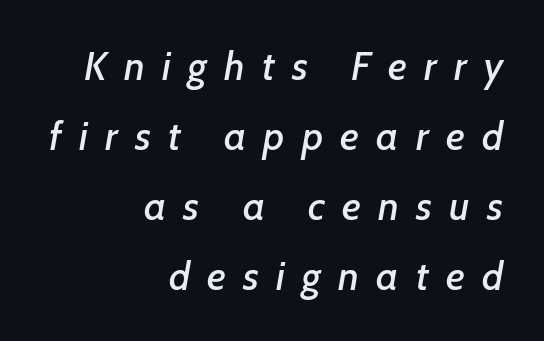
The rendering anchors every line to the right-hand side. Between one letter and the next there's a generous, obvious gap. A typesetter would call this proportional, since set widths differ per character. To sum up the face: it is a sans, with no serifs. The space beneath each line is pristine and unruled.
